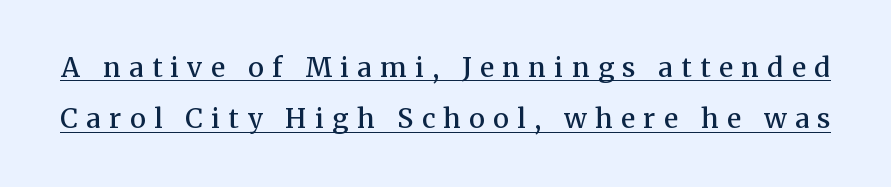
Q: Is the text bold? A: Semi-bold.
Q: Is the text italic (slanted)? A: No, it is upright.
Q: Is the text underlined? A: Yes.
Q: Is the spacing between letters normal or unusually wide? A: Unusually wide.
Q: Is the spacing between lines tight, normal or loose? A: Loose.
